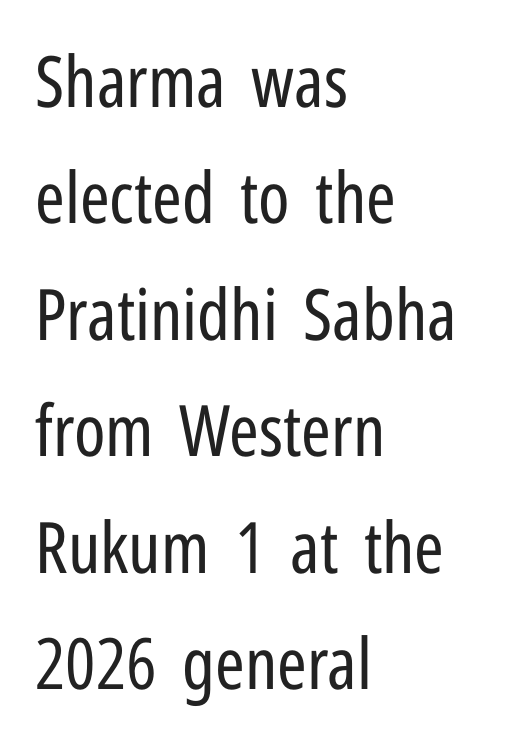
{"serif": "no", "italic": "no", "bold": "no", "weight": "regular", "width": "condensed", "stroke_contrast": "low", "x_height": "medium", "monospaced": "no", "underline": "no", "align": "left", "line_spacing": "normal", "line_spacing_ratio": 1.64, "letter_spacing": "normal", "letter_spacing_em": 0.0, "glyph_px": 71}
